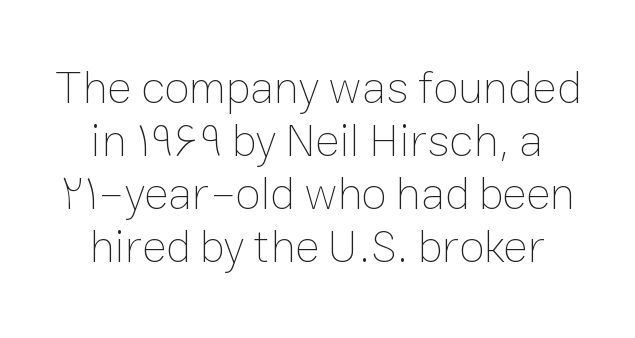
{"italic": "no", "bold": "no", "weight": "thin", "width": "normal", "stroke_contrast": "low", "x_height": "medium", "monospaced": "no", "underline": "no", "align": "center", "line_spacing": "tight", "line_spacing_ratio": 1.15, "letter_spacing": "normal", "letter_spacing_em": 0.0, "glyph_px": 46}
